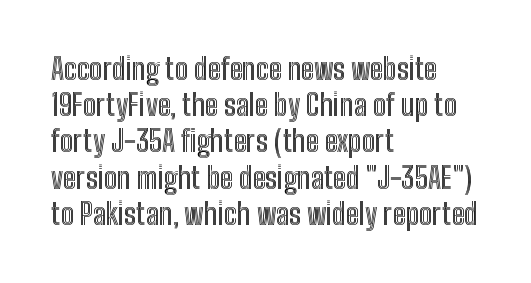
The image shows 29 px condensed type, upright; set left-aligned, normal line spacing (1.25x), normal letter spacing, not underlined; a medium x-height.
